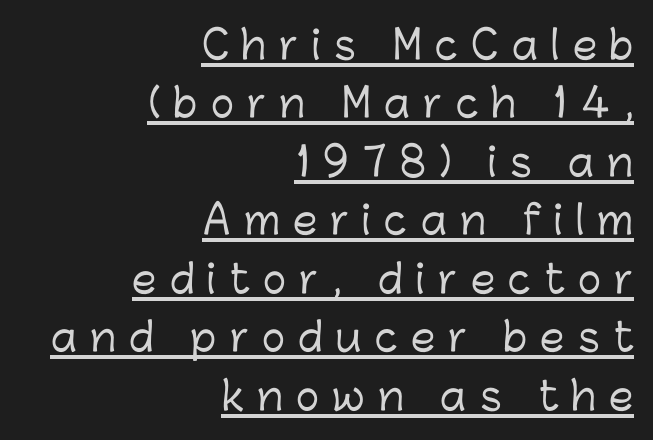
No italicization has been applied; the sample stays upright. Note the varied advance widths — an 'i' is clearly narrower than an 'm'. Honestly, the row spacing looks completely unremarkable. The setting favours the right margin, as signatures and pull-quotes sometimes do.
